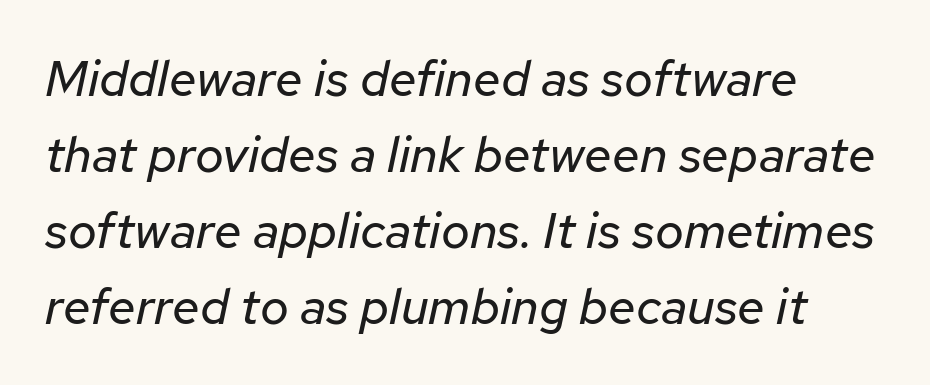
{"italic": "yes", "lean": "right", "slant_degrees": 12, "bold": "no", "weight": "regular", "width": "normal", "stroke_contrast": "low", "x_height": "medium", "monospaced": "no", "underline": "no", "align": "left", "line_spacing": "normal", "line_spacing_ratio": 1.52, "letter_spacing": "normal", "letter_spacing_em": 0.0, "glyph_px": 50}
